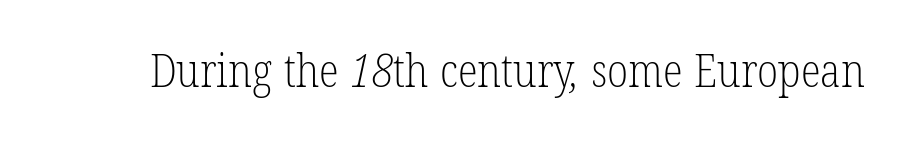
The image shows 46 px light, condensed serif type; set normal letter spacing, not underlined; low stroke contrast and a medium x-height.
